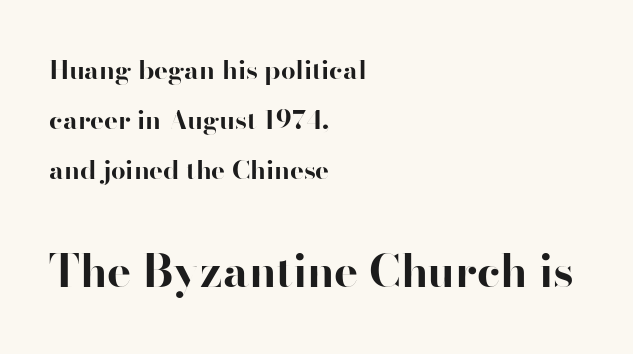
The image shows 45 px bold sans-serif type, upright; set left-aligned, loose line spacing (1.93x), normal letter spacing, not underlined; the second (bottom) block is 1.73x larger; high stroke contrast and a small x-height.
